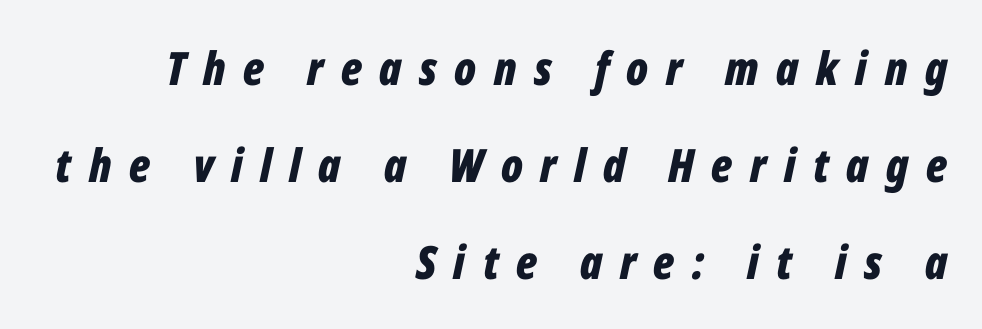
Q: Is the text bold? A: Yes.
Q: Is the text italic (slanted)? A: Yes, it leans right by about 12 degrees.
Q: Is the text underlined? A: No.
Q: How is the paragraph aligned? A: Right-aligned.
Q: Is the spacing between letters normal or unusually wide? A: Unusually wide.
Q: Is the spacing between lines tight, normal or loose? A: Loose.
Q: Width (condensed, normal, or wide)? A: Condensed.
Q: Stroke contrast? A: Low.
Q: x-height? A: Medium.
Q: Monospaced? A: No.
